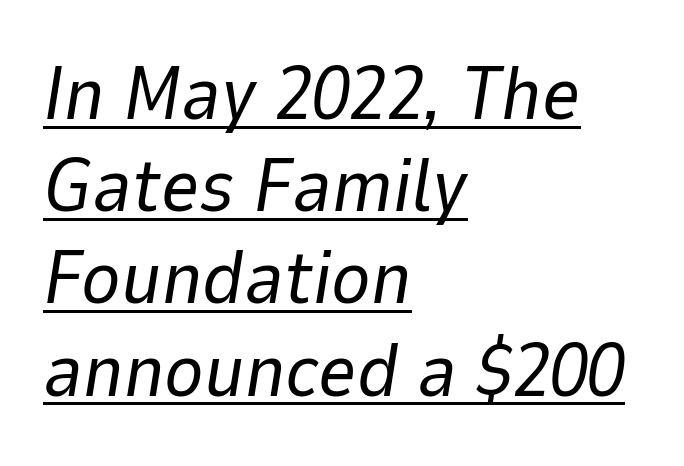
Q: Is the text bold? A: No.
Q: Is the text italic (slanted)? A: Yes, it leans right by about 9 degrees.
Q: Is the text underlined? A: Yes.
Q: How is the paragraph aligned? A: Left-aligned.
Q: Is the spacing between letters normal or unusually wide? A: Normal.
Q: Width (condensed, normal, or wide)? A: Normal.
Q: Stroke contrast? A: Low.
Q: x-height? A: Medium.
Q: Monospaced? A: No.
